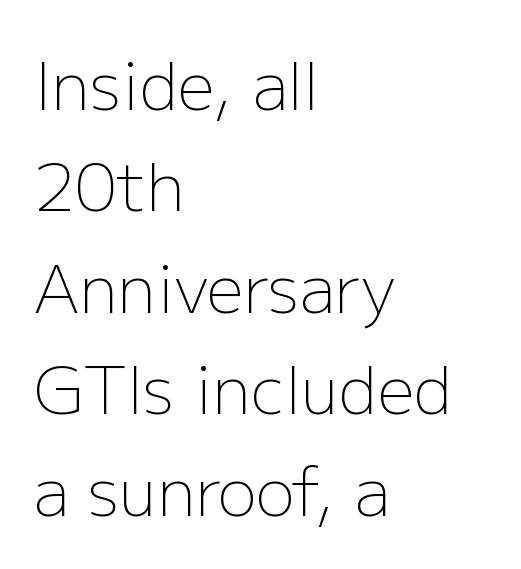
The image shows 65 px light sans-serif type, upright; set left-aligned, normal line spacing (1.56x), normal letter spacing, not underlined; low stroke contrast and a medium x-height.
